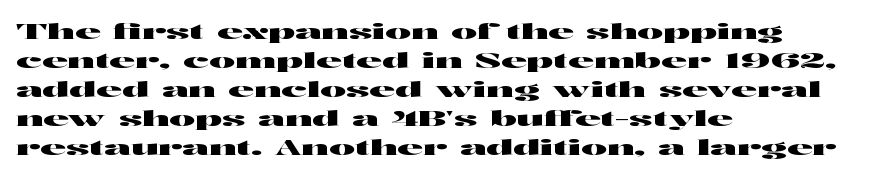
It's the straight-up-and-down kind of type. The horizontal fit of the characters is conventional and even. These lines are set flush left with a ragged right edge. Glance below the letters and you will spot only blank space.
